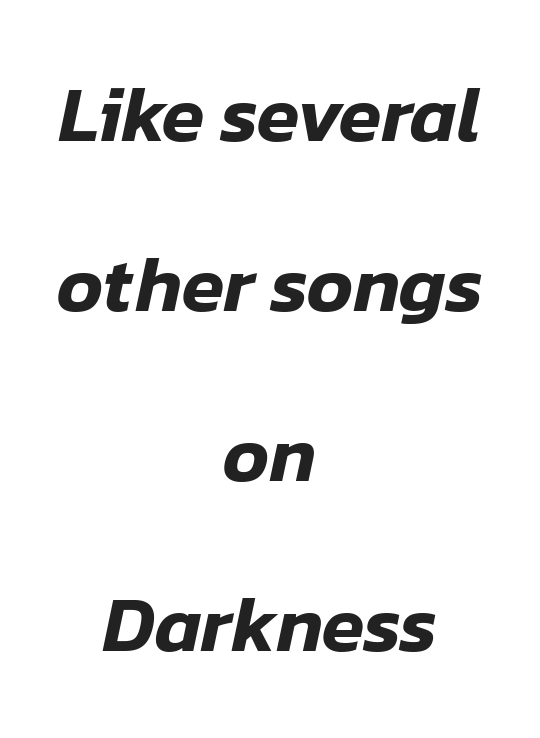
{"italic": "yes", "lean": "right", "slant_degrees": 12, "width": "normal", "stroke_contrast": "low", "x_height": "medium", "monospaced": "no", "underline": "no", "align": "center", "line_spacing": "loose", "line_spacing_ratio": 2.18, "letter_spacing": "normal", "letter_spacing_em": 0.0, "glyph_px": 78}
